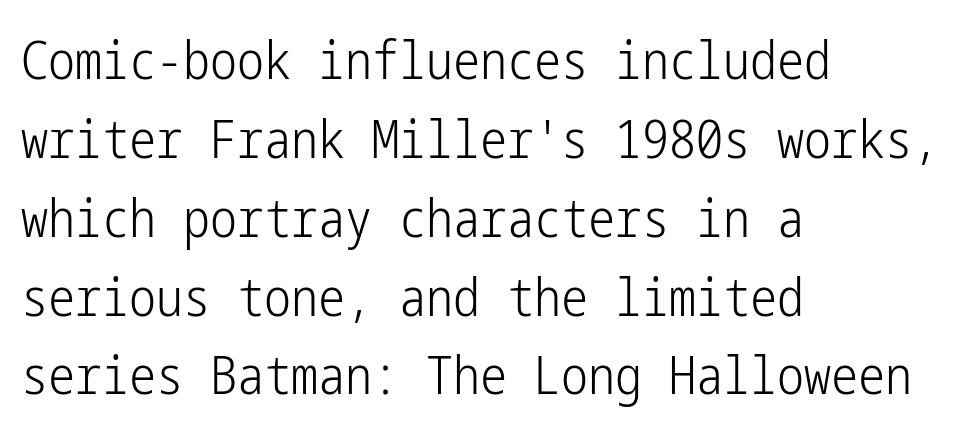
Q: Is the text bold? A: No.
Q: Is the text italic (slanted)? A: No, it is upright.
Q: Is the typeface a serif or a sans-serif typeface? A: Sans-serif.
Q: Is the text underlined? A: No.
Q: How is the paragraph aligned? A: Left-aligned.
Q: Is the spacing between letters normal or unusually wide? A: Normal.
Q: Is the spacing between lines tight, normal or loose? A: Normal.
Q: Width (condensed, normal, or wide)? A: Condensed.
Q: Stroke contrast? A: Low.
Q: x-height? A: Medium.
